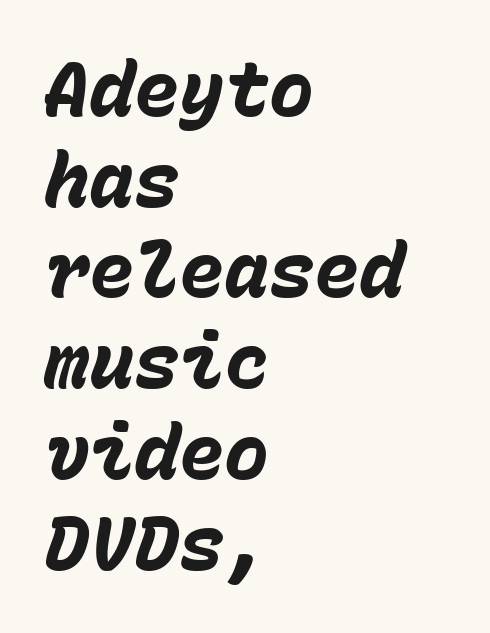
Has an underline been added? It has not. Default kerning and tracking; the words read as compact shapes. The rendering applies a slant to the glyphs. Fixed-width glyphs throughout — classic coding-font behaviour. Reading down the block, your eye returns to a fixed left position each line. On the weight axis this lands at bold, roughly 700.
